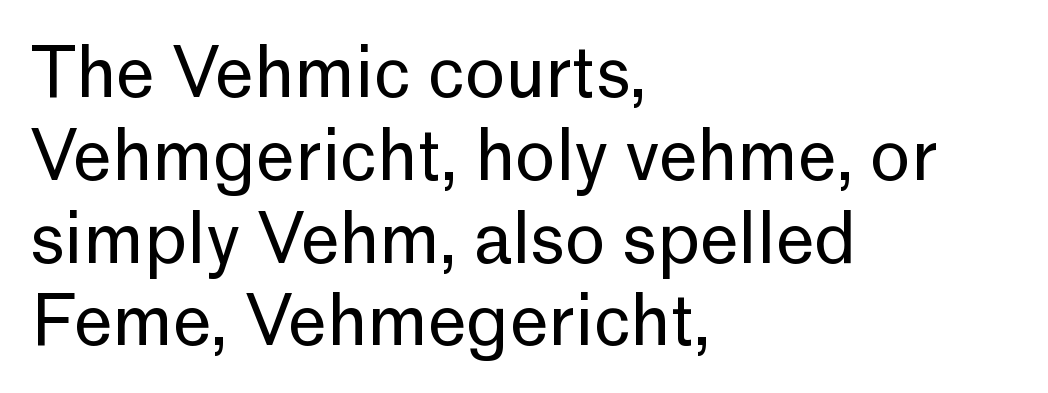
{"serif": "no", "italic": "no", "bold": "no", "weight": "regular", "width": "normal", "stroke_contrast": "low", "x_height": "medium", "monospaced": "no", "underline": "no", "align": "left", "line_spacing_ratio": 1.2, "letter_spacing": "normal", "letter_spacing_em": 0.0, "glyph_px": 69}
